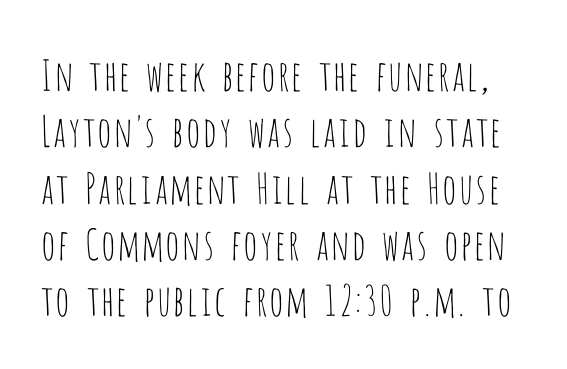
{"serif": "no", "italic": "no", "bold": "no", "weight": "thin", "width": "condensed", "stroke_contrast": "low", "x_height": "large", "monospaced": "no", "underline": "no", "line_spacing": "normal", "line_spacing_ratio": 1.34, "letter_spacing": "normal", "letter_spacing_em": 0.0, "glyph_px": 42}
